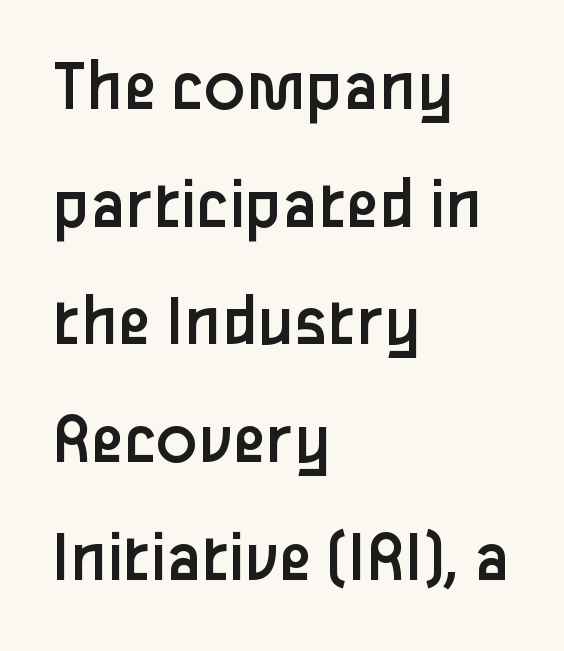
{"serif": "no", "italic": "no", "bold": "no", "weight": "regular", "width": "normal", "stroke_contrast": "low", "x_height": "medium", "monospaced": "no", "underline": "no", "align": "left", "line_spacing": "normal", "line_spacing_ratio": 1.57, "letter_spacing": "normal", "letter_spacing_em": 0.0, "glyph_px": 75}
